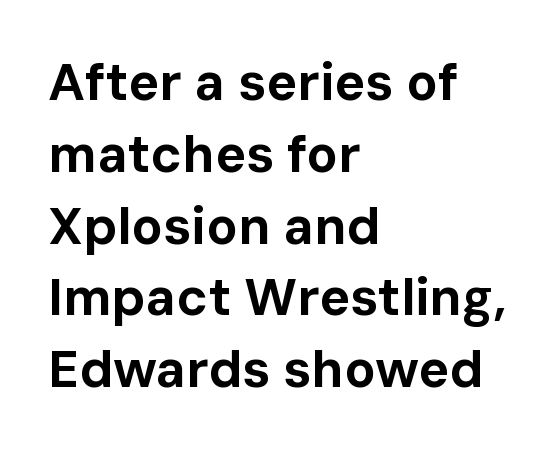
Q: Is the text bold? A: Yes.
Q: Is the text italic (slanted)? A: No, it is upright.
Q: Is the typeface a serif or a sans-serif typeface? A: Sans-serif.
Q: Is the text underlined? A: No.
Q: How is the paragraph aligned? A: Left-aligned.
Q: Is the spacing between letters normal or unusually wide? A: Normal.
Q: Is the spacing between lines tight, normal or loose? A: Normal.
Q: Width (condensed, normal, or wide)? A: Normal.
Q: Stroke contrast? A: Low.
Q: x-height? A: Medium.
Q: Monospaced? A: No.
